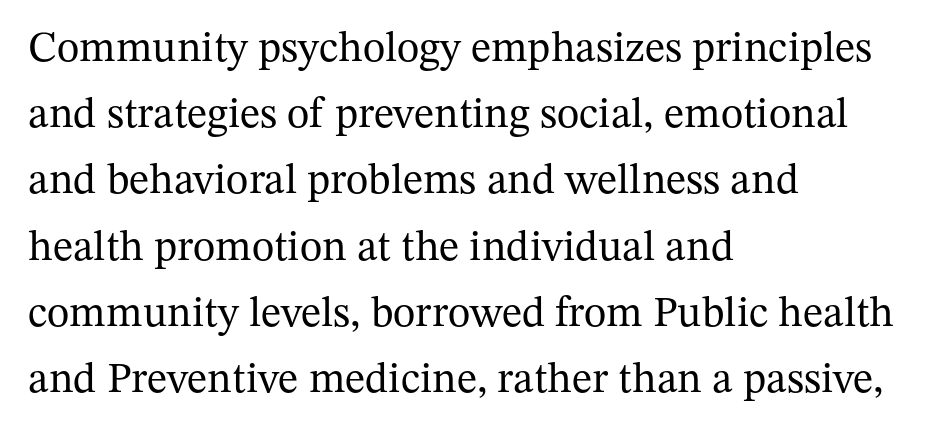
Is the type heavy? It reads as light-to-regular instead. A roman cut, with each character standing at attention. These lines stack with their left ends in a neat column. Little horizontal feet cap the strokes, marking this as serif type. Letters rest on an invisible, unmarked baseline.
